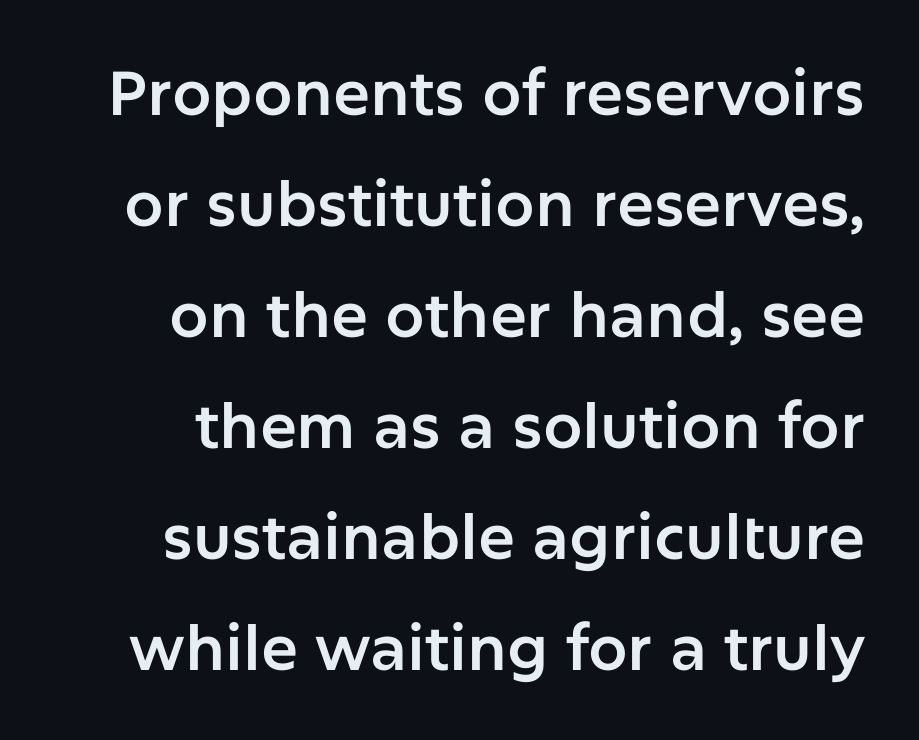
Q: Is the text italic (slanted)? A: No, it is upright.
Q: Is the typeface a serif or a sans-serif typeface? A: Sans-serif.
Q: Is the text underlined? A: No.
Q: Is the spacing between letters normal or unusually wide? A: Normal.
Q: Width (condensed, normal, or wide)? A: Normal.
Q: Stroke contrast? A: Low.
Q: x-height? A: Medium.
Q: Monospaced? A: No.
